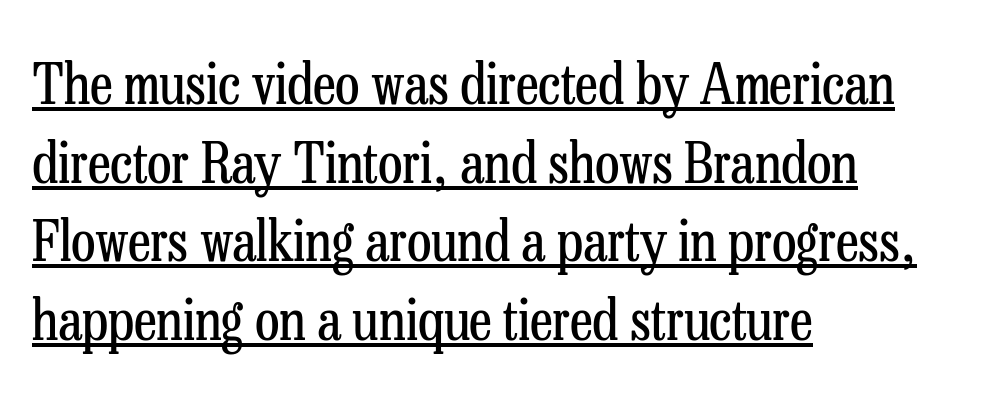
The string is rendered with underlining switched on. Compared with a typical body face, this is equally light or lighter still. Compared with typical paragraphs, the rows here are spaced about the same. Proportional: the letters do not fall into vertical columns. Line starts are locked; line ends wander.
